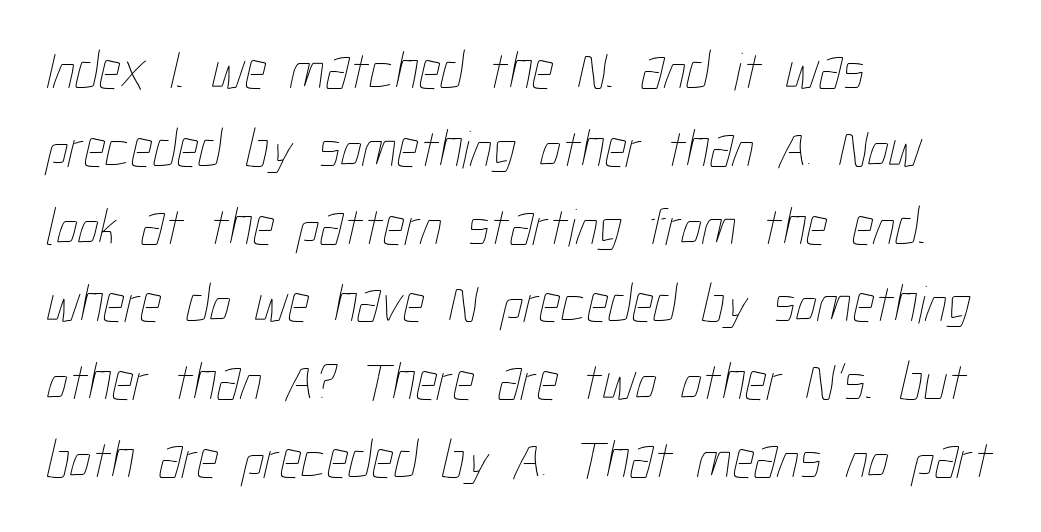
The image shows 54 px thin, condensed type; set left-aligned, normal line spacing (1.44x), normal letter spacing, not underlined; low stroke contrast and a medium x-height.
